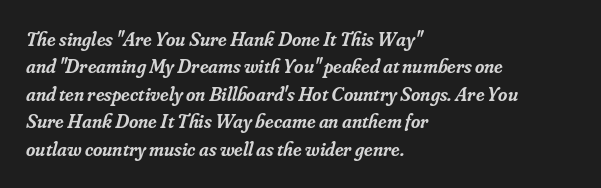
Q: Is the text bold? A: Semi-bold.
Q: Is the text italic (slanted)? A: Yes, it leans right by about 16 degrees.
Q: Is the text underlined? A: No.
Q: How is the paragraph aligned? A: Left-aligned.
Q: Is the spacing between letters normal or unusually wide? A: Normal.
Q: Is the spacing between lines tight, normal or loose? A: Normal.
